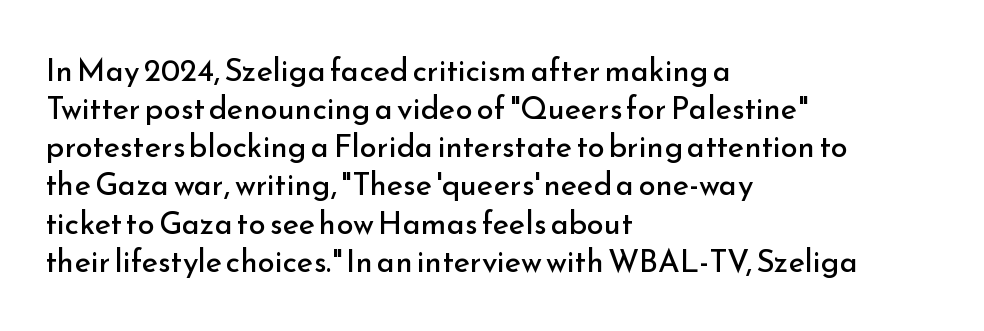
The text was rendered using a sans face with plain stroke endings. Style check: upright. Letter spacing: default. Bare-footed words on every line. Vertical stems look standard width or narrower in stroke. Here the designer chose a conventional face with non-uniform glyph widths.
